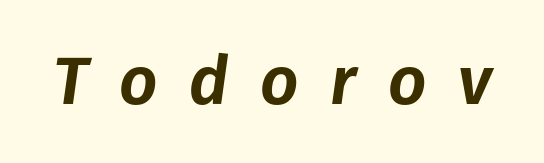
Q: Is the text italic (slanted)? A: Yes, it leans right by about 8 degrees.
Q: Is the text underlined? A: No.
Q: Is the spacing between letters normal or unusually wide? A: Unusually wide.
Q: Width (condensed, normal, or wide)? A: Normal.
Q: Stroke contrast? A: Low.
Q: x-height? A: Medium.
Q: Monospaced? A: No.
